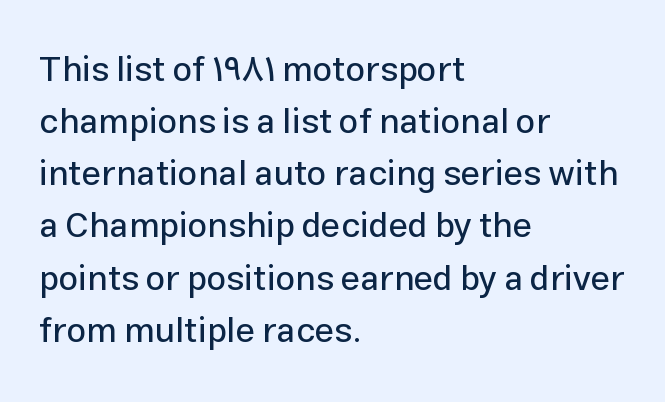
Q: Is the text italic (slanted)? A: No, it is upright.
Q: Is the typeface a serif or a sans-serif typeface? A: Sans-serif.
Q: Is the text underlined? A: No.
Q: How is the paragraph aligned? A: Left-aligned.
Q: Is the spacing between letters normal or unusually wide? A: Normal.
Q: Is the spacing between lines tight, normal or loose? A: Normal.
Q: Width (condensed, normal, or wide)? A: Normal.
Q: Stroke contrast? A: Low.
Q: x-height? A: Medium.
Q: Monospaced? A: No.
